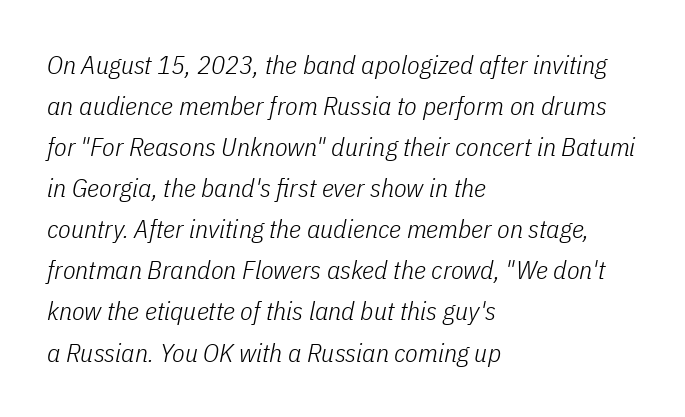
{"italic": "yes", "lean": "right", "slant_degrees": 11, "bold": "no", "underline": "no", "align": "left", "line_spacing": "normal", "line_spacing_ratio": 1.58, "letter_spacing": "normal", "letter_spacing_em": 0.0, "glyph_px": 26}
